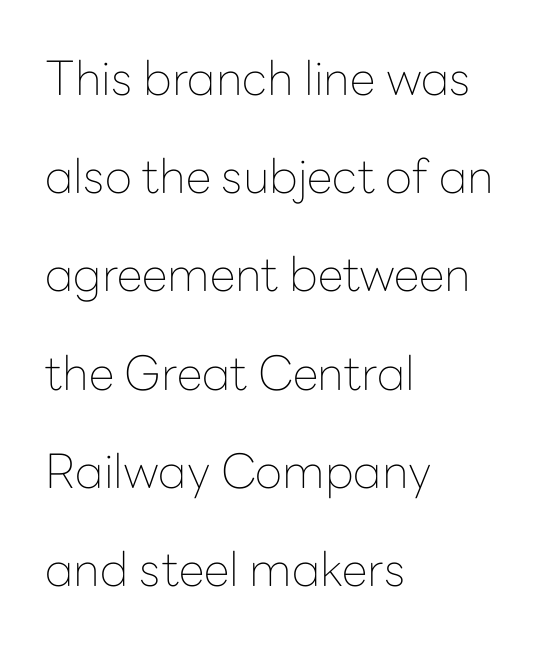
The image shows 47 px thin sans-serif type, upright; set left-aligned, loose line spacing (2.09x), normal letter spacing, not underlined; low stroke contrast and a medium x-height.
